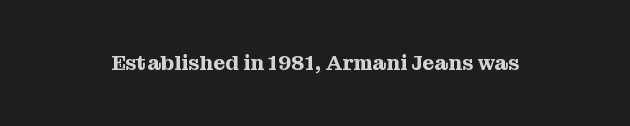
The image shows 21 px text type, upright; set normal letter spacing, not underlined.
